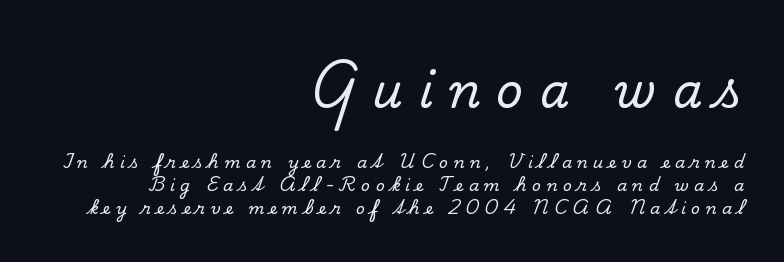
{"serif": "yes", "width": "normal", "stroke_contrast": "low", "x_height": "small", "monospaced": "no", "underline": "no", "align": "right", "line_spacing": "normal", "line_spacing_ratio": 1.43, "letter_spacing": "wide", "letter_spacing_em": 0.34, "larger_block": "first", "size_ratio": 2.94, "glyph_px": 47}
